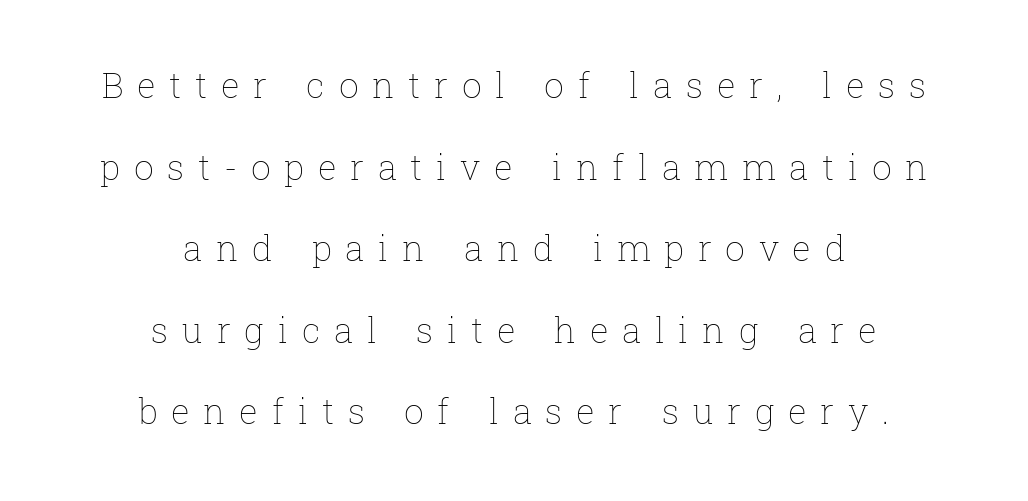
Is the letter spacing exaggerated? Yes — the characters are pushed far apart. Spacing verdict: proportional, widths tailored to each character. A student would call this center alignment; a typographer would say set centered. The space directly below the letters is spotless.
